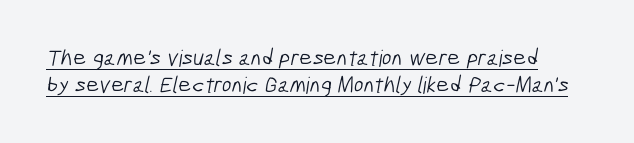
The image shows 23 px text type; set line spacing 1.16x, normal letter spacing, underlined.
